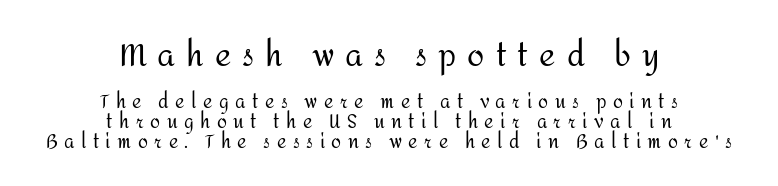
{"serif": "no", "italic": "no", "bold": "no", "weight": "regular", "width": "normal", "stroke_contrast": "medium", "x_height": "medium", "monospaced": "no", "underline": "no", "align": "center", "line_spacing": "tight", "line_spacing_ratio": 1.11, "letter_spacing": "wide", "letter_spacing_em": 0.36, "larger_block": "first", "size_ratio": 1.72, "glyph_px": 31}
